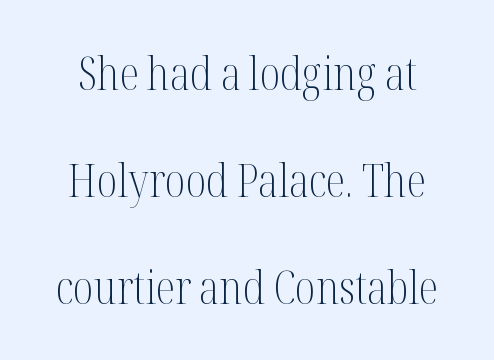
Vertical spacing — loose. The baseline area is clear. Posture: upright roman. A typesetter would call this zero additional tracking.
